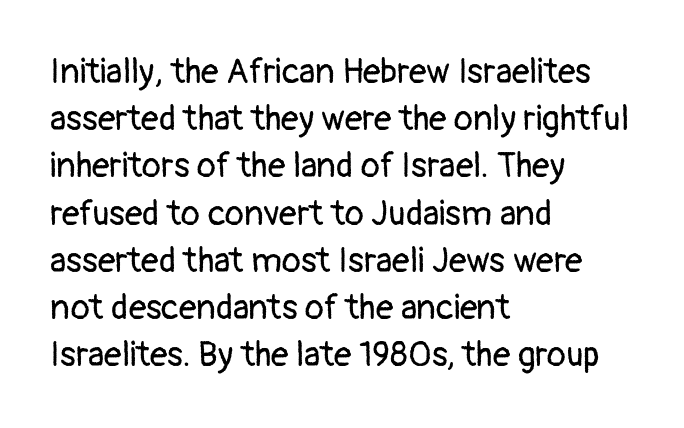
The image shows 35 px regular-weight sans-serif type, upright; set left-aligned, normal line spacing (1.35x), normal letter spacing, not underlined; low stroke contrast and a medium x-height.
